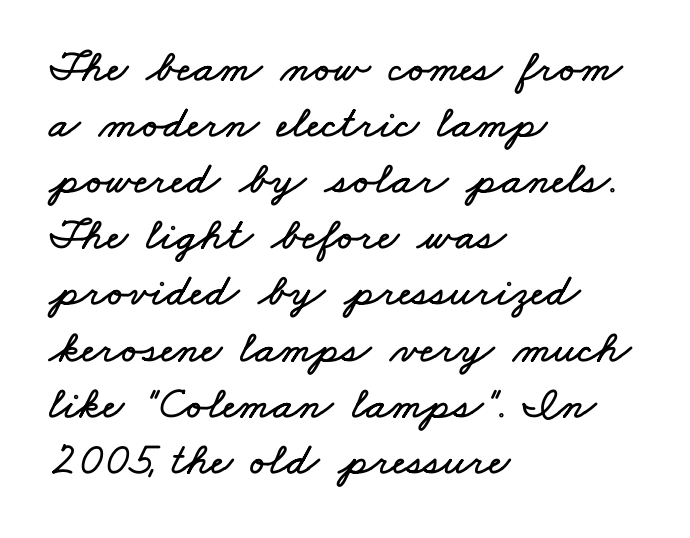
{"width": "wide", "stroke_contrast": "low", "x_height": "small", "monospaced": "no", "underline": "no", "align": "left", "line_spacing_ratio": 1.22, "letter_spacing": "normal", "letter_spacing_em": 0.0, "glyph_px": 46}
